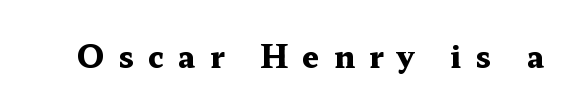
Words float on clear page, feet unadorned. This sample has the flowing, uneven cadence of proportional lettering. Loose tracking; the words dissolve into strings of separated letters. Summary of weight: heavy, a full bold. Nope, not italic — everything's standing straight.
